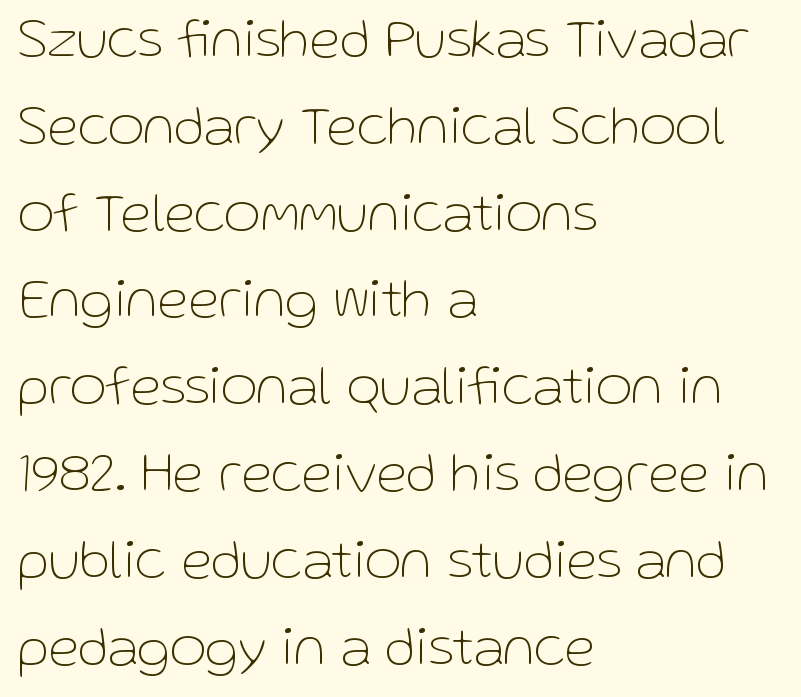
The image shows 56 px thin sans-serif type, upright; set left-aligned, normal line spacing (1.55x), normal letter spacing, not underlined; low stroke contrast and a medium x-height.
